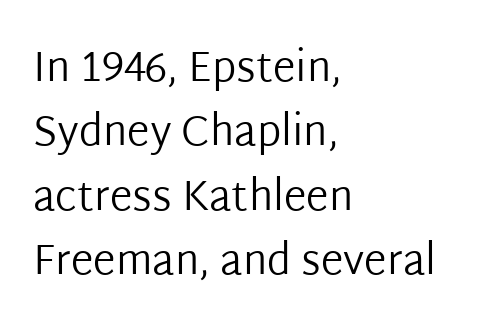
Font category for this specimen: sans-serif. The weight tops out at a normal text grade. Notice how the passage keeps a crisp vertical edge on the left only. Italic? Not at all — the glyphs are vertical. Interline gaps are of average width in this sample.
